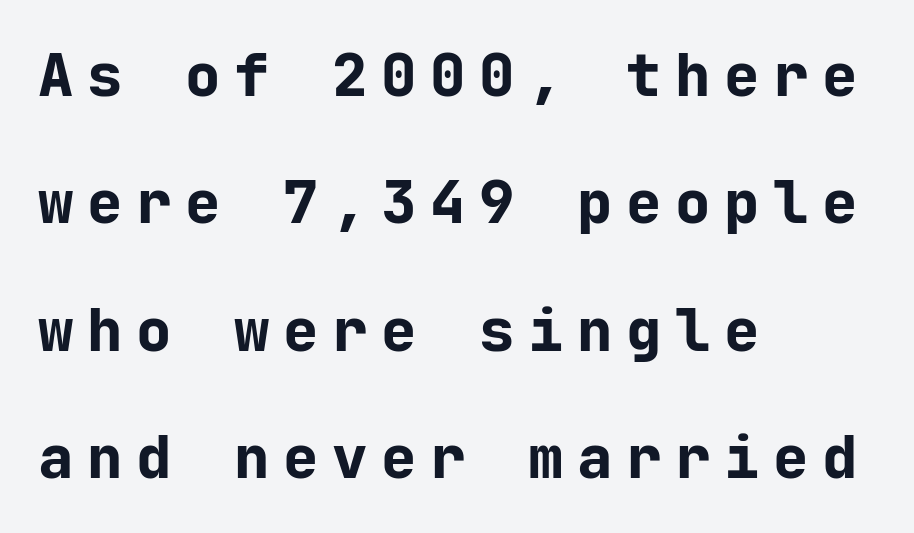
Nope, not italic — everything's standing straight. The letters are spread apart with noticeably loose tracking. A typesetter would call this leading open, well beyond the default. Here the designer chose a console-style face with uniform glyph widths. Nothing sits at the stroke ends, so this counts as sans-serif.
